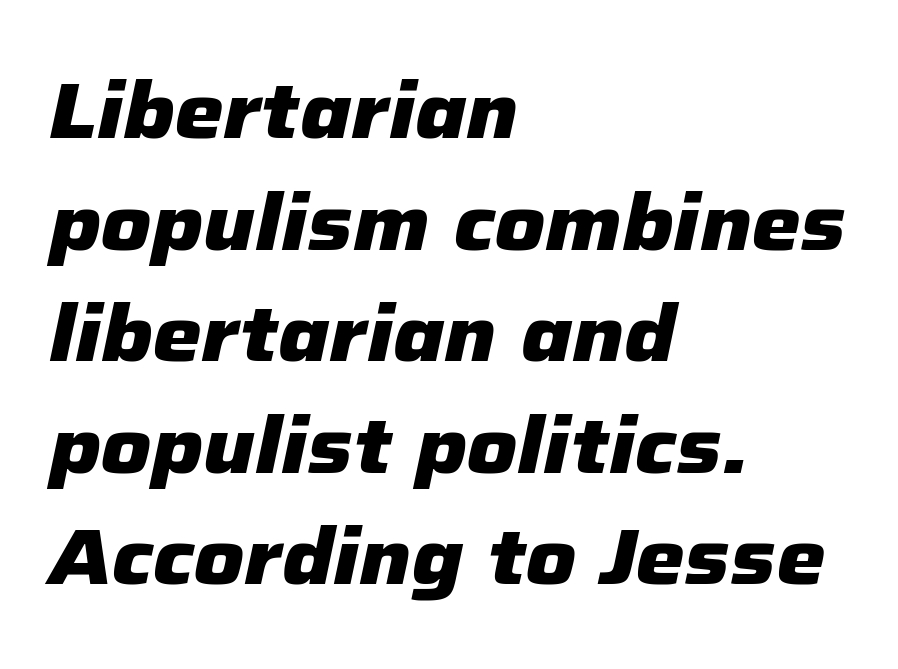
Q: Is the text bold? A: Yes.
Q: Is the text italic (slanted)? A: Yes, it leans right by about 12 degrees.
Q: Is the text underlined? A: No.
Q: How is the paragraph aligned? A: Left-aligned.
Q: Is the spacing between letters normal or unusually wide? A: Normal.
Q: Is the spacing between lines tight, normal or loose? A: Normal.
Q: Width (condensed, normal, or wide)? A: Normal.
Q: Stroke contrast? A: Low.
Q: x-height? A: Medium.
Q: Monospaced? A: No.
